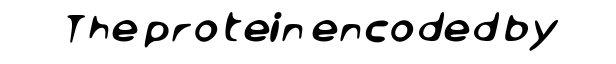
The image shows 31 px sans-serif type; set normal letter spacing, not underlined; low stroke contrast and a large x-height.
